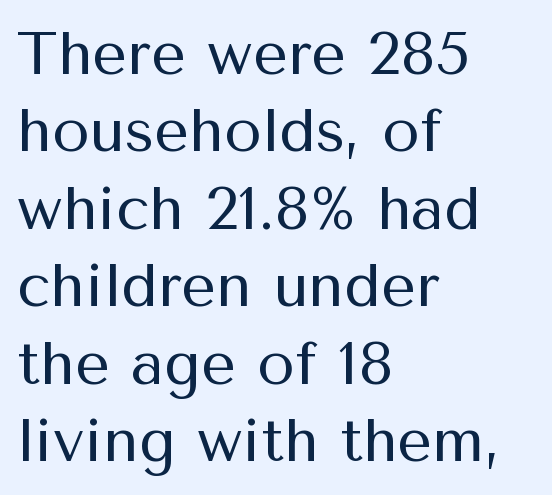
{"serif": "no", "italic": "no", "bold": "no", "weight": "regular", "width": "normal", "stroke_contrast": "medium", "x_height": "medium", "monospaced": "no", "underline": "no", "align": "left", "line_spacing": "normal", "line_spacing_ratio": 1.27, "letter_spacing": "normal", "letter_spacing_em": 0.0, "glyph_px": 61}
